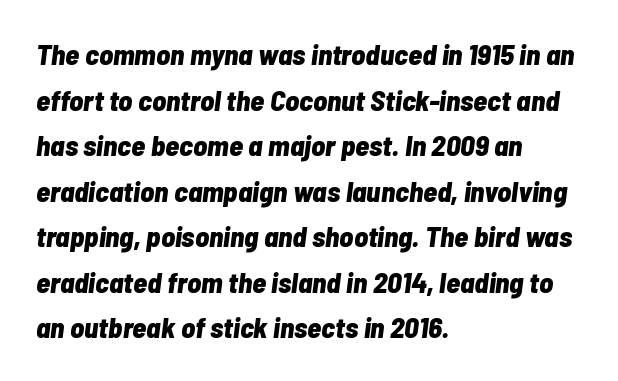
These lines sit exactly where default settings would place them. The rendering anchors every line to the left-hand side. The text carries the slant typical of an italic or oblique font. Observe the ordinary spacing: letters are neighbours, not strangers. Heavy-handed strokes throughout: this text is bold.
